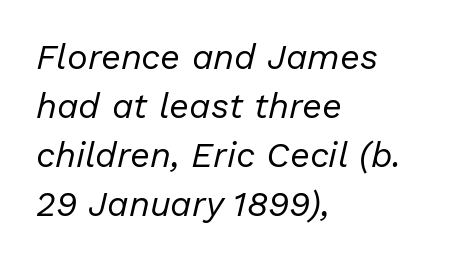
These lines keep a tight, regular rhythm from letter to letter. Think of a printed novel: that variable character pitch is what you see here. A normal amount of white space separates one row of letters from the next. You can tell it's italic because the verticals aren't actually vertical. Type without underlining.
